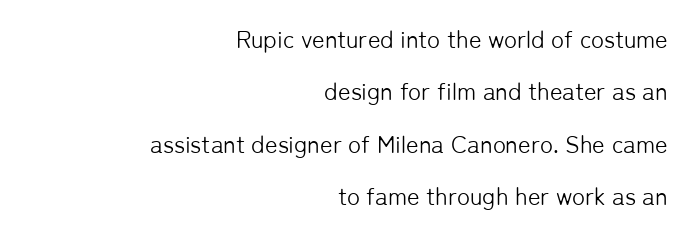
Q: Is the text bold? A: No.
Q: Is the text italic (slanted)? A: No, it is upright.
Q: Is the text underlined? A: No.
Q: How is the paragraph aligned? A: Right-aligned.
Q: Is the spacing between letters normal or unusually wide? A: Normal.
Q: Is the spacing between lines tight, normal or loose? A: Loose.
